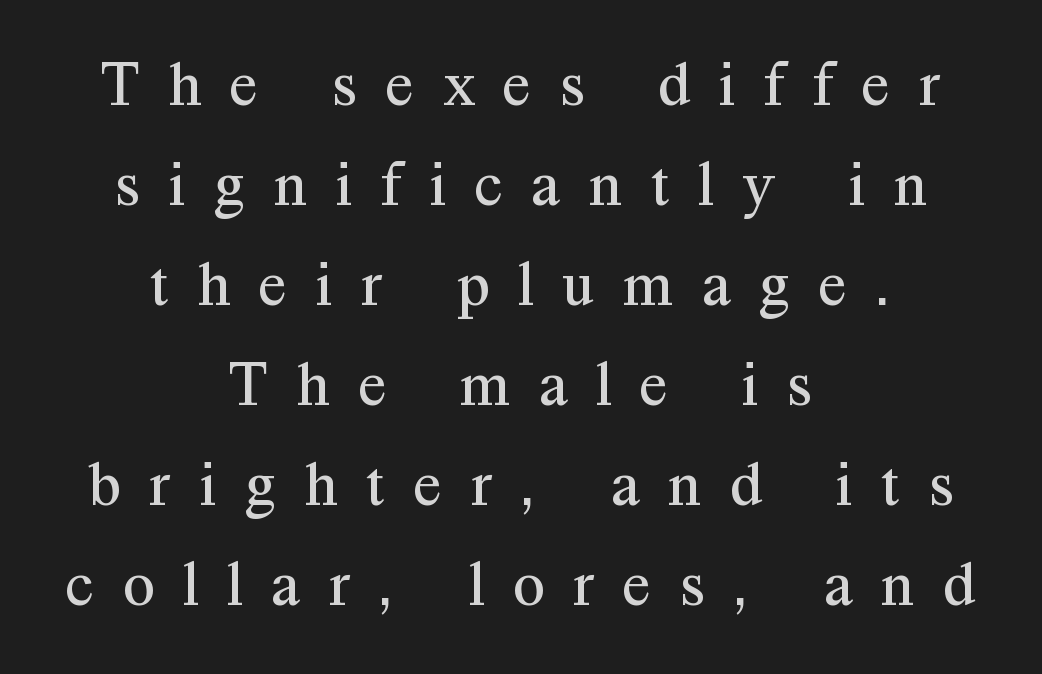
Teacher's note: observe the equal gaps on both sides — that is centered alignment. Look at the tracking — it's clearly loosened, letters drifting apart. The rendering uses a moderate line-height, typical for paragraphs. Is this a fixed-width face? No — the glyphs have proportional, varying widths.
